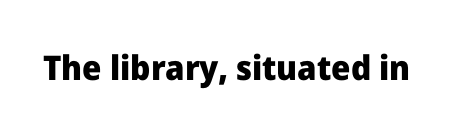
The type sits square on the baseline with zero lean. The face used here has the dense, thick strokes of a bold. Descenders hang freely into open space. The passage shown has conventional tracking throughout. The type family on display is of the sans-serif kind. Think of a printed novel: that variable character pitch is what you see here.
